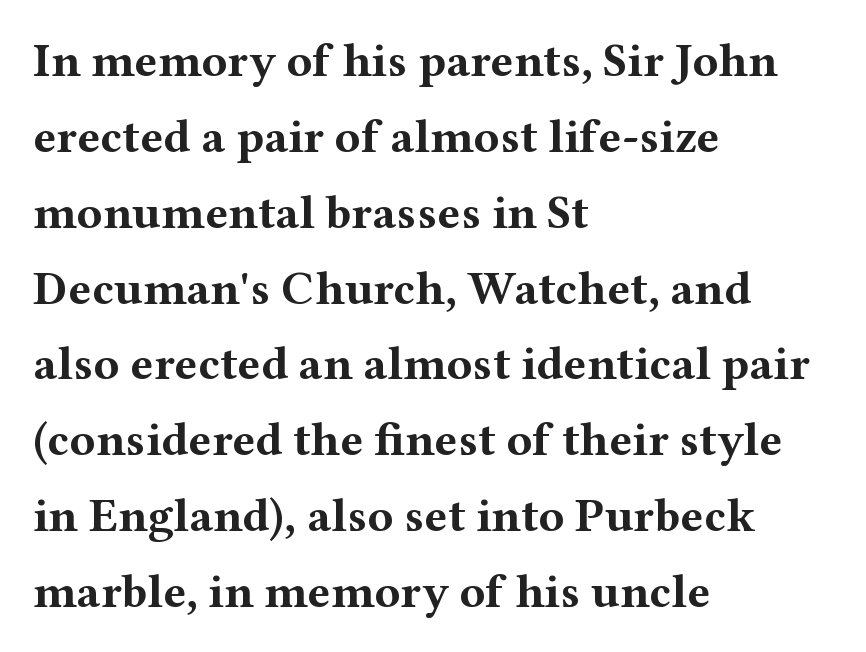
{"serif": "yes", "italic": "no", "bold": "yes", "weight": "bold", "width": "wide", "stroke_contrast": "medium", "x_height": "medium", "monospaced": "no", "underline": "no", "align": "left", "line_spacing": "normal", "line_spacing_ratio": 1.58, "letter_spacing": "normal", "letter_spacing_em": 0.0, "glyph_px": 48}
